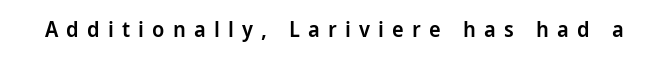
The image shows 22 px text type, upright; set unusually wide letter spacing (+0.37 em), not underlined.
